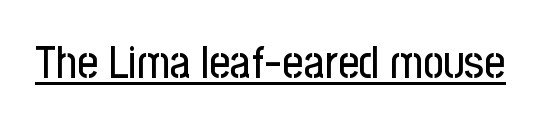
{"serif": "no", "italic": "no", "width": "condensed", "stroke_contrast": "low", "x_height": "medium", "monospaced": "no", "underline": "yes", "letter_spacing": "normal", "letter_spacing_em": 0.0, "glyph_px": 45}
